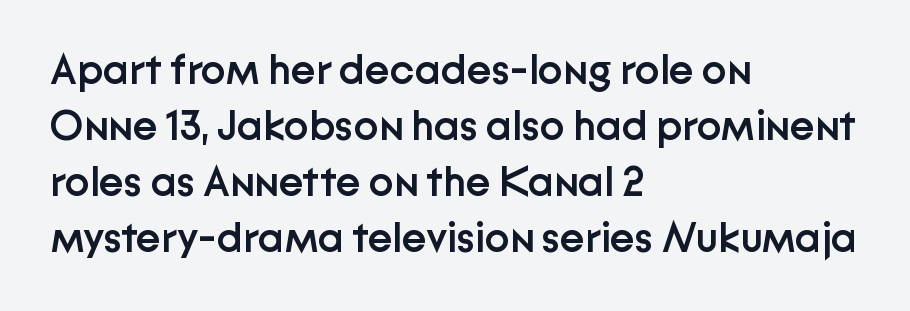
One-word summary of the alignment: left. Do the characters align in a grid? No, the font is proportional. Beneath every word, the page is bare. What's the leading like? Ordinary, nothing unusual. This sample uses plain, unmodified letter spacing. The lettering stays uniformly vertical, giving the passage a roman look.
